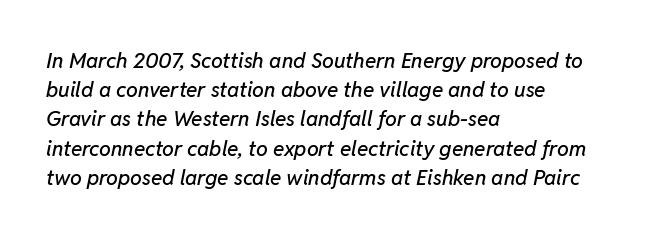
The font's italic variant was chosen for this text. The leading is moderate, giving the passage an even texture. No word sits above an underline. The face used here is rendered with its standard letterfit.
